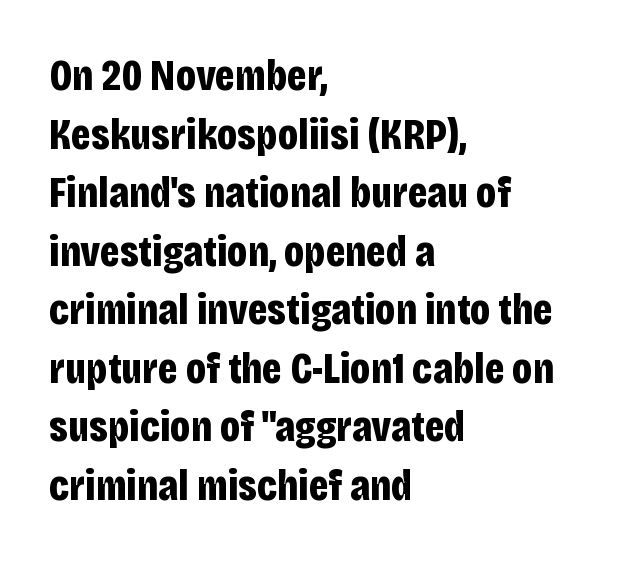
The image shows 44 px bold, condensed sans-serif type, upright; set left-aligned, normal line spacing (1.33x), normal letter spacing, not underlined; low stroke contrast and a large x-height.
